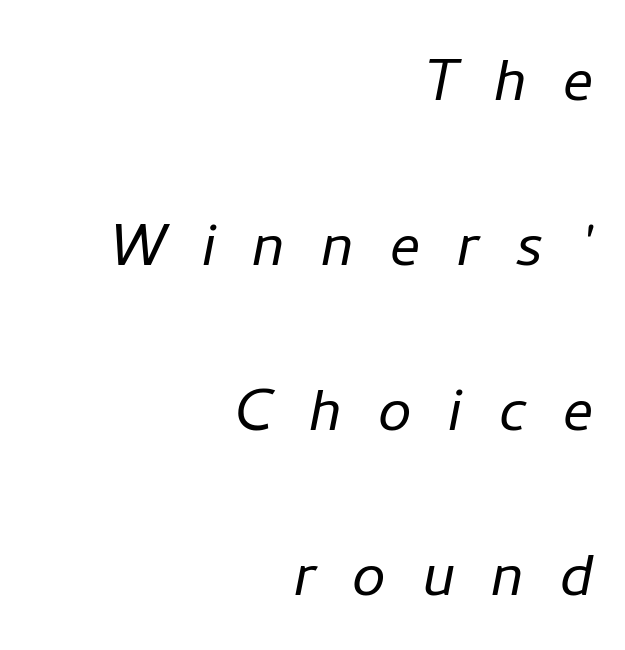
Q: Is the text bold? A: No.
Q: Is the text italic (slanted)? A: Yes, it leans right by about 11 degrees.
Q: Is the text underlined? A: No.
Q: How is the paragraph aligned? A: Right-aligned.
Q: Is the spacing between letters normal or unusually wide? A: Unusually wide.
Q: Is the spacing between lines tight, normal or loose? A: Loose.
Q: Width (condensed, normal, or wide)? A: Normal.
Q: Stroke contrast? A: Low.
Q: x-height? A: Medium.
Q: Monospaced? A: No.
